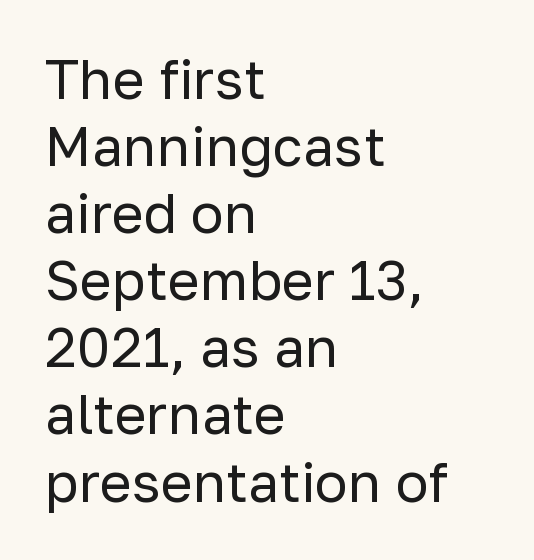
The image shows 55 px regular-weight sans-serif type, upright; set left-aligned, line spacing 1.22x, normal letter spacing, not underlined; low stroke contrast and a medium x-height.
